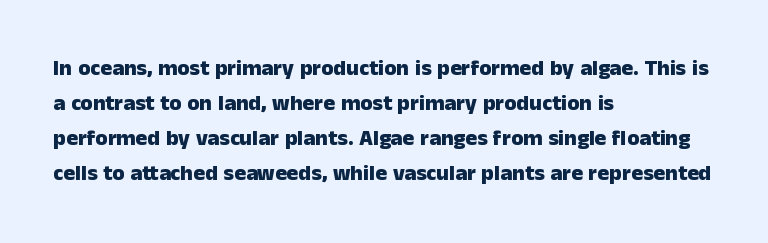
Horizontal bands of white between lines are of average thickness. The rendering keeps characters at their native spacing. Line beginnings align vertically; line endings do not. The font is running at its bold setting. No italicization has been applied; the sample stays upright.
